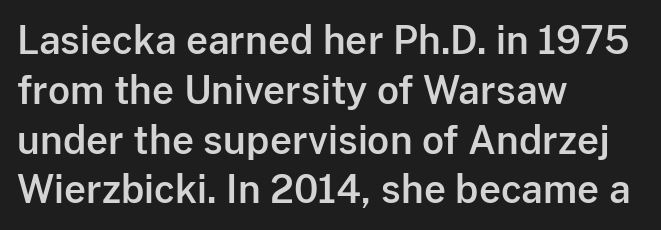
Q: Is the text italic (slanted)? A: No, it is upright.
Q: Is the typeface a serif or a sans-serif typeface? A: Sans-serif.
Q: Is the text underlined? A: No.
Q: How is the paragraph aligned? A: Left-aligned.
Q: Is the spacing between letters normal or unusually wide? A: Normal.
Q: Is the spacing between lines tight, normal or loose? A: Normal.
Q: Width (condensed, normal, or wide)? A: Normal.
Q: Stroke contrast? A: Low.
Q: x-height? A: Medium.
Q: Monospaced? A: No.
